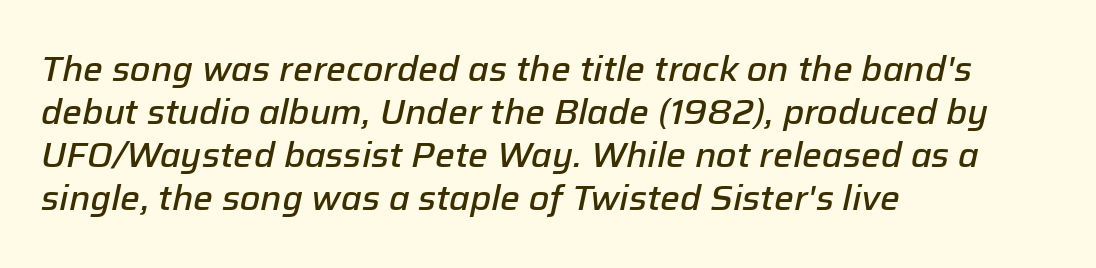
{"italic": "yes", "lean": "right", "slant_degrees": 12, "bold": "semi", "weight": "semibold", "width": "normal", "stroke_contrast": "low", "x_height": "medium", "monospaced": "no", "underline": "no", "align": "left", "line_spacing_ratio": 1.23, "letter_spacing": "normal", "letter_spacing_em": 0.0, "glyph_px": 35}
